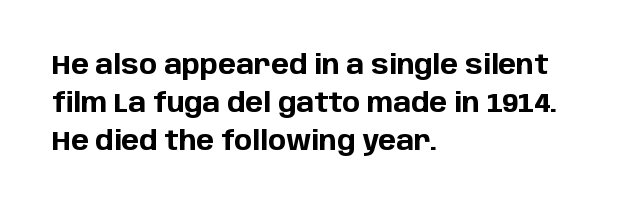
{"italic": "no", "bold": "yes", "underline": "no", "align": "left", "line_spacing": "normal", "line_spacing_ratio": 1.41, "letter_spacing": "normal", "letter_spacing_em": 0.0, "glyph_px": 27}
